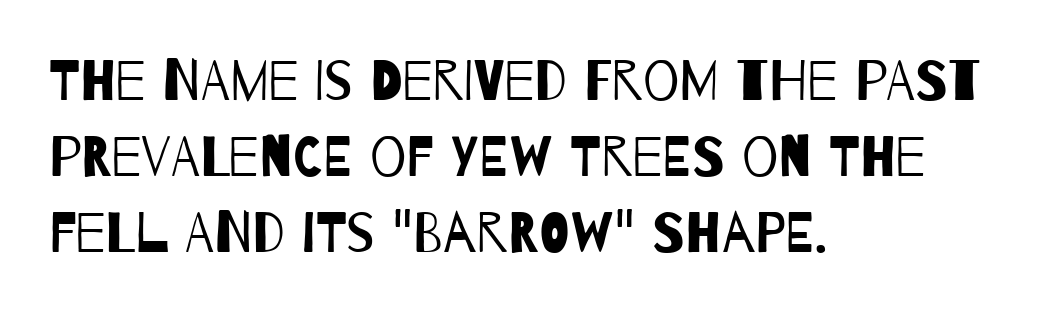
Q: Is the text bold? A: No.
Q: Is the typeface a serif or a sans-serif typeface? A: Sans-serif.
Q: Is the text underlined? A: No.
Q: How is the paragraph aligned? A: Left-aligned.
Q: Is the spacing between letters normal or unusually wide? A: Normal.
Q: Is the spacing between lines tight, normal or loose? A: Normal.
Q: Width (condensed, normal, or wide)? A: Condensed.
Q: Stroke contrast? A: Low.
Q: x-height? A: Large.
Q: Monospaced? A: No.
